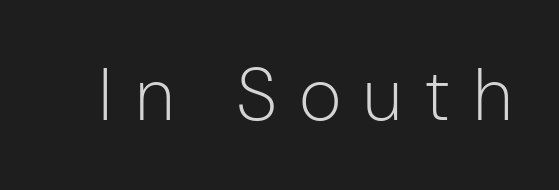
The rendering uses natural spacing where letterforms have individual widths. The designer went with a sans here, leaving each stem footless. Rendered with straight, roman letterforms. Compared with typical body copy, the letter spacing here is much looser.
